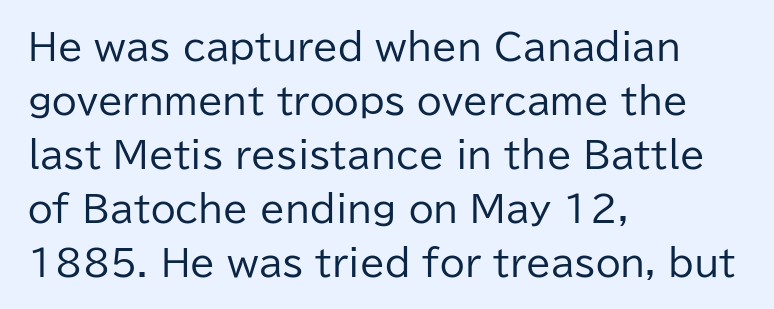
Type without underlining. The face looks like a standard text weight, possibly lighter. A sans-serif font was chosen for this passage. Whoever set this chose a conventional vertical rhythm.
